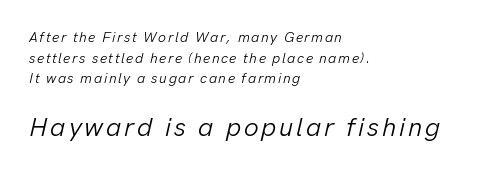
{"italic": "yes", "lean": "right", "slant_degrees": 13, "bold": "no", "underline": "no", "align": "left", "line_spacing": "normal", "line_spacing_ratio": 1.47, "larger_block": "second", "size_ratio": 1.86, "glyph_px": 26}
